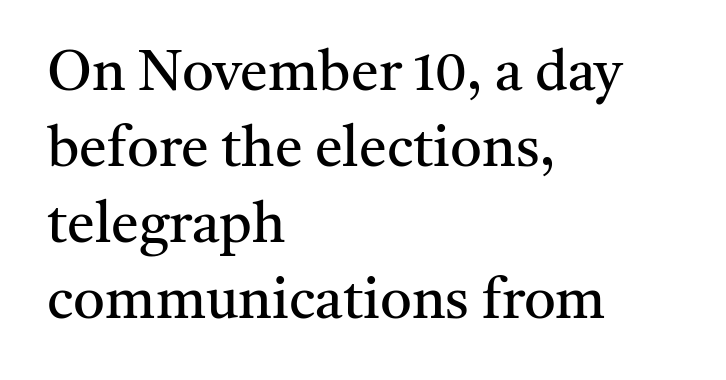
The image shows 56 px regular-weight serif type, upright; set left-aligned, normal line spacing (1.36x), normal letter spacing, not underlined; medium stroke contrast and a medium x-height.
